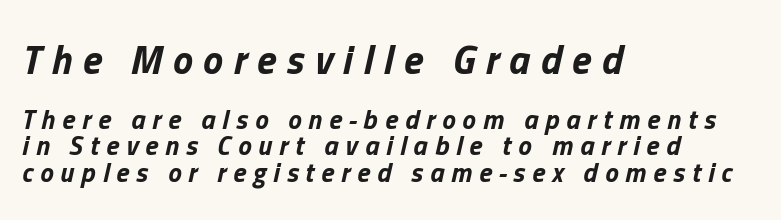
{"italic": "yes", "lean": "right", "slant_degrees": 13, "bold": "yes", "weight": "bold", "width": "normal", "stroke_contrast": "low", "x_height": "medium", "monospaced": "no", "underline": "no", "align": "left", "line_spacing": "tight", "line_spacing_ratio": 0.99, "letter_spacing": "wide", "letter_spacing_em": 0.26, "larger_block": "first", "size_ratio": 1.48, "glyph_px": 40}
